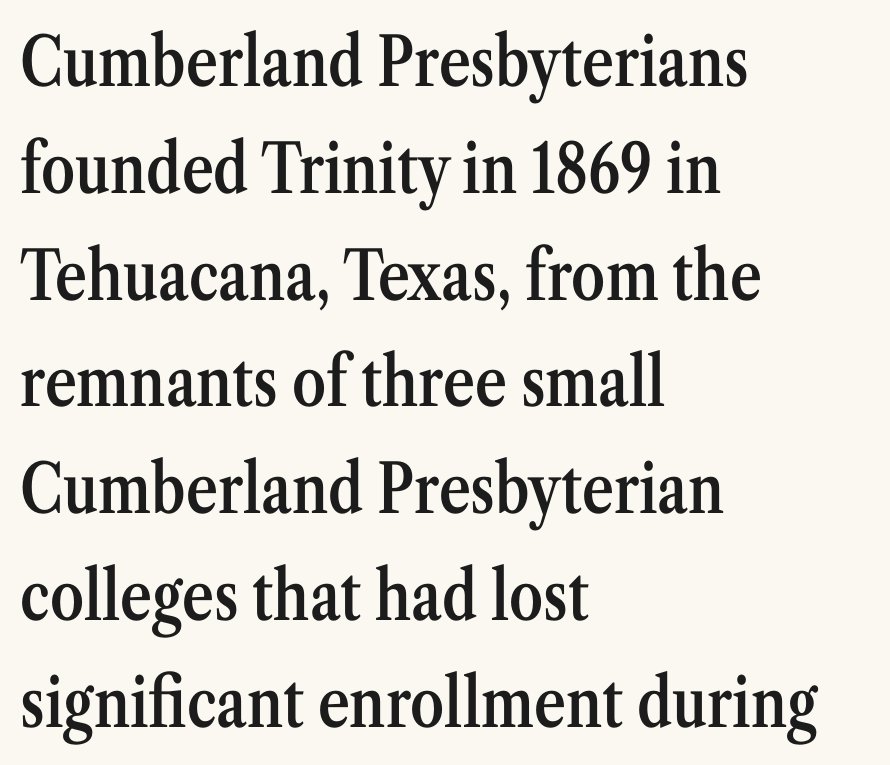
The image shows 68 px semibold, condensed serif type, upright; set left-aligned, normal line spacing (1.57x), normal letter spacing, not underlined; medium stroke contrast and a medium x-height.
